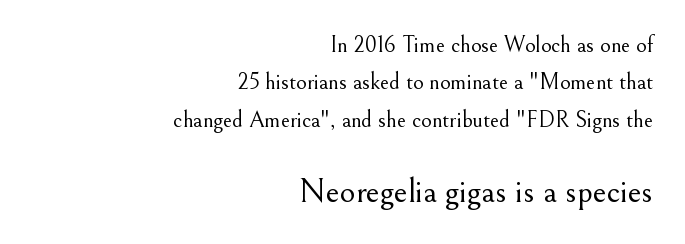
Horizontal bands of white between lines are of average thickness. A typesetter would label this face a serif. The face used here is rendered with its standard letterfit. Which chunk is bigger? The second one — the bottom block dwarfs the top.
